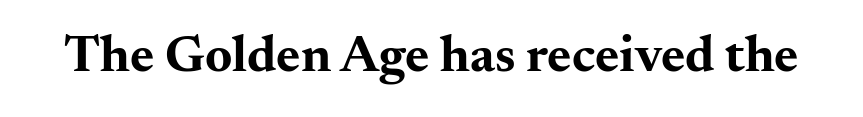
The baseline area is clear. Default kerning and tracking; the words read as compact shapes. How heavy is the stroke? Heavy — this is a bold. These lines are rendered in a variable-pitch font.
